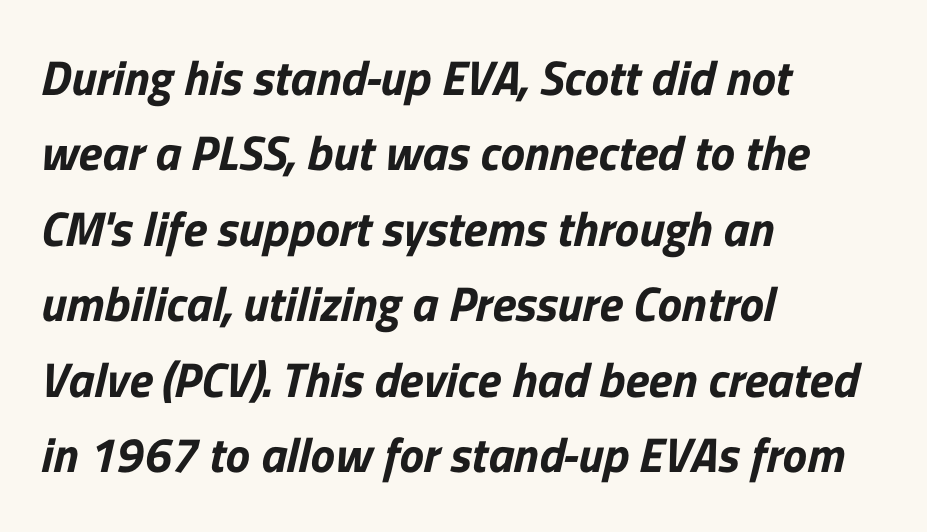
Type without underlining. Is the letter spacing exaggerated? No — it looks like the ordinary default. One-word summary of the alignment: left. The letters advance in unequal steps, a hallmark of proportional type.
